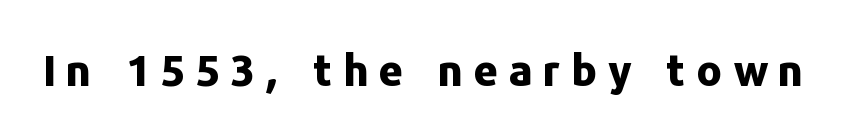
The image shows 43 px bold sans-serif type, upright; set unusually wide letter spacing (+0.25 em), not underlined; low stroke contrast and a medium x-height.
